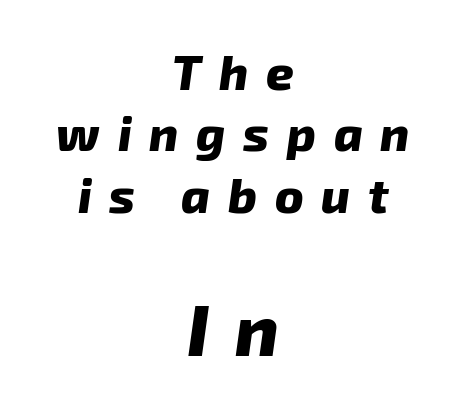
Q: Is the text bold? A: Yes.
Q: Is the text italic (slanted)? A: Yes, it leans right by about 8 degrees.
Q: Is the text underlined? A: No.
Q: How is the paragraph aligned? A: Centered.
Q: Is the spacing between letters normal or unusually wide? A: Unusually wide.
Q: Is the spacing between lines tight, normal or loose? A: Normal.
Q: Which block of text is set in a larger size, the first (top) or the second (bottom)? A: The second (bottom) one.
Q: Width (condensed, normal, or wide)? A: Normal.
Q: Stroke contrast? A: Low.
Q: x-height? A: Medium.
Q: Monospaced? A: No.
